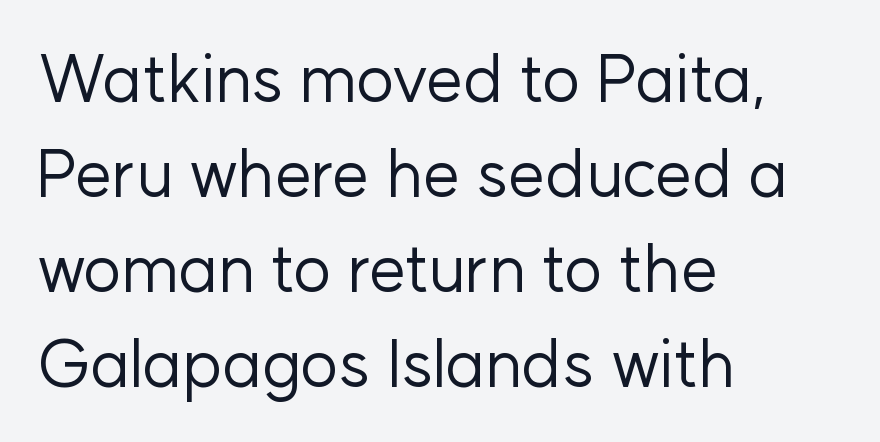
Look at the tracking — it's just the regular setting, nothing added. No word sits above an underline. Reading down the column, the eye jumps a familiar distance to each next line. The strokes are not fattened; the text isn't bold.
